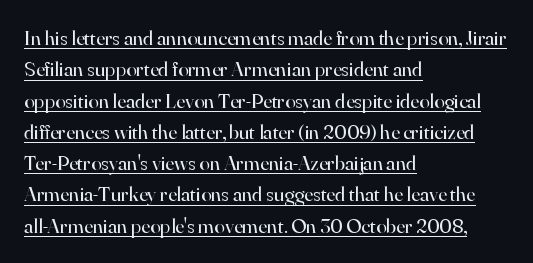
Q: Is the text bold? A: No.
Q: Is the text italic (slanted)? A: No, it is upright.
Q: Is the text underlined? A: Yes.
Q: How is the paragraph aligned? A: Left-aligned.
Q: Is the spacing between letters normal or unusually wide? A: Normal.
Q: Is the spacing between lines tight, normal or loose? A: Normal.
